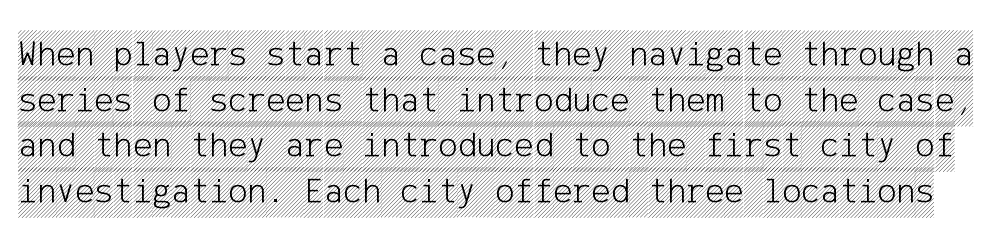
Q: Is the text italic (slanted)? A: No, it is upright.
Q: Is the text underlined? A: No.
Q: Is the spacing between letters normal or unusually wide? A: Normal.
Q: Is the spacing between lines tight, normal or loose? A: Normal.
Q: Width (condensed, normal, or wide)? A: Condensed.
Q: x-height? A: Large.
